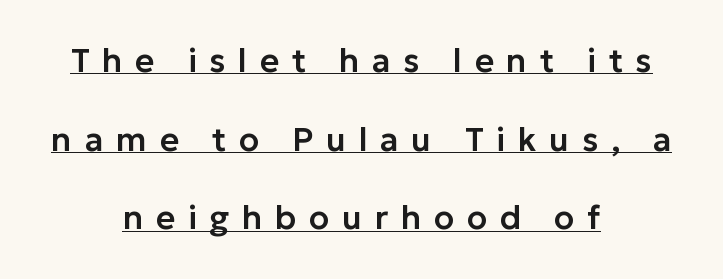
Q: Is the text italic (slanted)? A: No, it is upright.
Q: Is the typeface a serif or a sans-serif typeface? A: Sans-serif.
Q: Is the text underlined? A: Yes.
Q: How is the paragraph aligned? A: Centered.
Q: Is the spacing between letters normal or unusually wide? A: Unusually wide.
Q: Is the spacing between lines tight, normal or loose? A: Loose.
Q: Width (condensed, normal, or wide)? A: Normal.
Q: Stroke contrast? A: Low.
Q: x-height? A: Medium.
Q: Monospaced? A: No.
